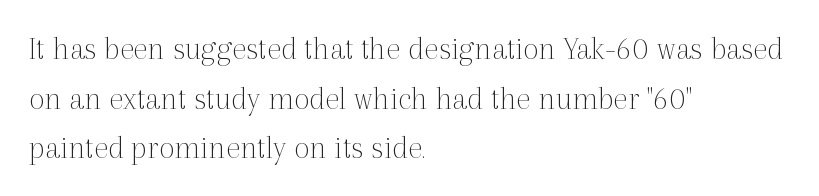
Regular leading. Does the copy run flush right? No — it runs flush left. The letters advance in unequal steps, a hallmark of proportional type. Typographically, this falls in the serif category. Posture: upright roman. The passage shown has conventional tracking throughout.
